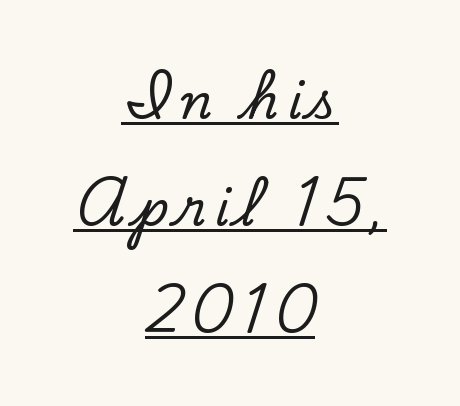
Tracking here is generous; glyphs stand well apart from one another. Underline: present. Note the varied advance widths — an 'i' is clearly narrower than an 'm'. Small tapered or slab feet sit at the stroke ends, so this counts as serif.
